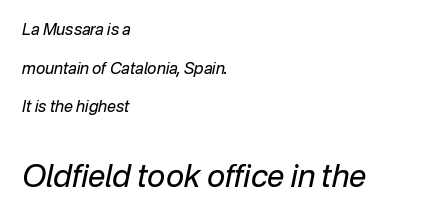
Q: Is the text bold? A: No.
Q: Is the text italic (slanted)? A: Yes, it leans right by about 12 degrees.
Q: Is the text underlined? A: No.
Q: How is the paragraph aligned? A: Left-aligned.
Q: Is the spacing between letters normal or unusually wide? A: Normal.
Q: Is the spacing between lines tight, normal or loose? A: Loose.
Q: Which block of text is set in a larger size, the first (top) or the second (bottom)? A: The second (bottom) one.
Q: Width (condensed, normal, or wide)? A: Normal.
Q: Stroke contrast? A: Low.
Q: x-height? A: Medium.
Q: Monospaced? A: No.
